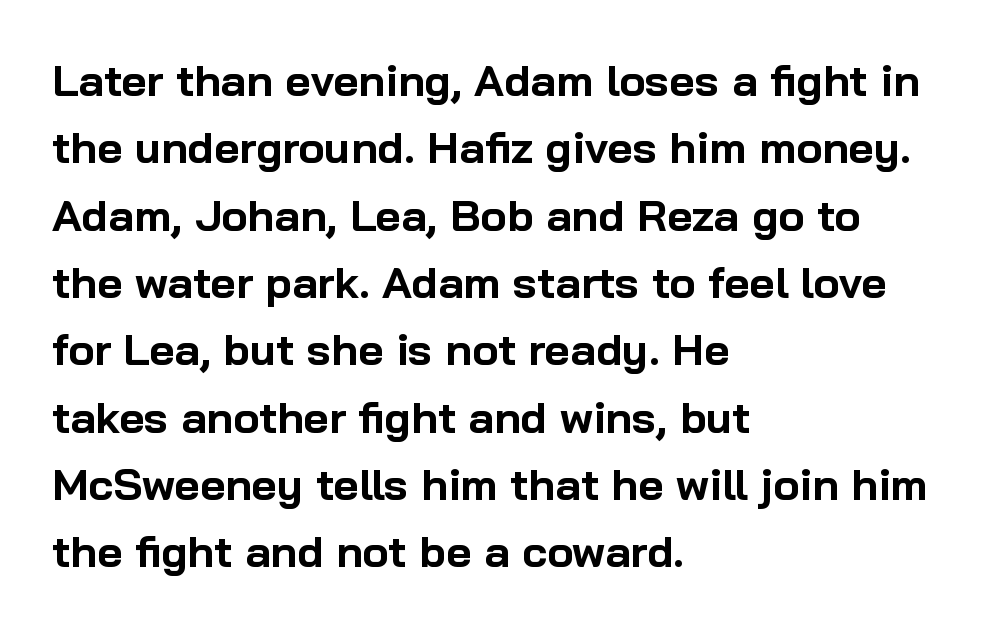
This sample has the flowing, uneven cadence of proportional lettering. How heavy is the stroke? Heavy — this is a bold. Descenders hang freely into open space. Unlike italic type, these characters show no tilt at all.
